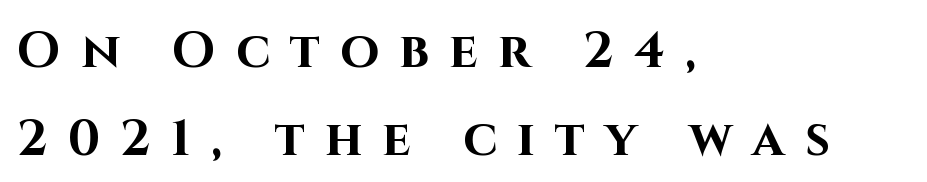
Q: Is the text bold? A: Yes.
Q: Is the text italic (slanted)? A: No, it is upright.
Q: Is the typeface a serif or a sans-serif typeface? A: Sans-serif.
Q: Is the text underlined? A: No.
Q: How is the paragraph aligned? A: Left-aligned.
Q: Is the spacing between letters normal or unusually wide? A: Unusually wide.
Q: Width (condensed, normal, or wide)? A: Normal.
Q: Stroke contrast? A: High.
Q: x-height? A: Large.
Q: Monospaced? A: No.
